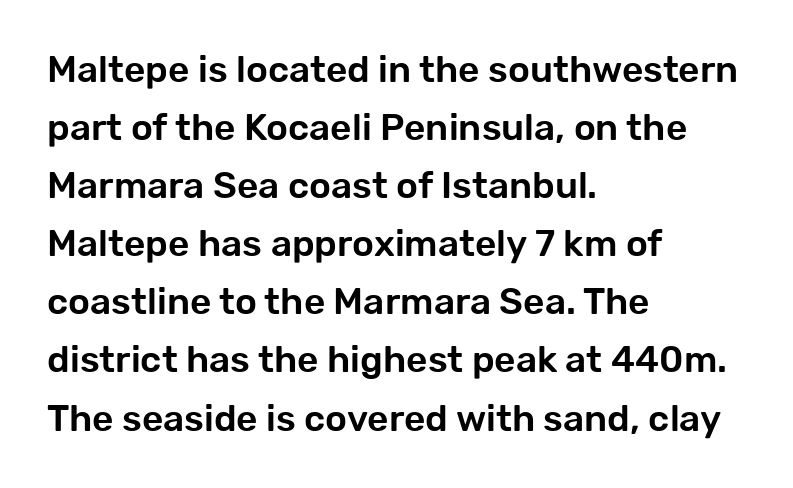
The image shows 37 px sans-serif type, upright; set left-aligned, normal line spacing (1.57x), normal letter spacing, not underlined; low stroke contrast and a medium x-height.
